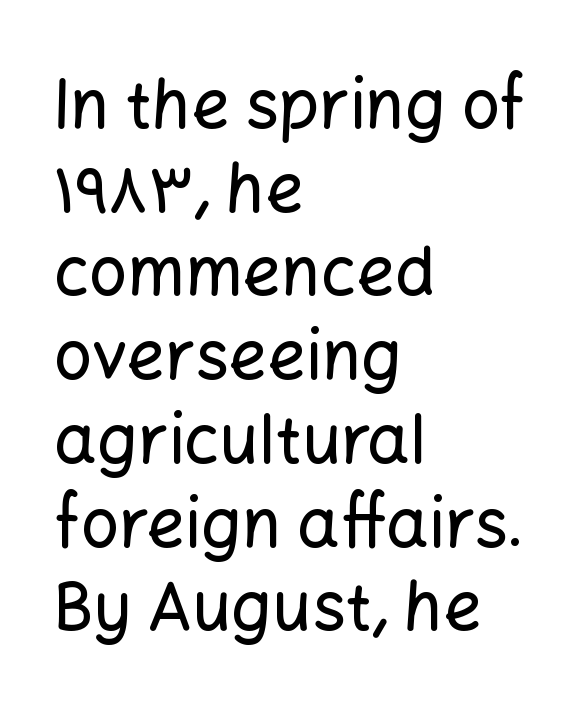
Quick note: not italic, upright. Glyph-to-glyph distance matches everyday printed text. The rendering uses natural spacing where letterforms have individual widths. One glance says typical: line gaps are just what's usual. This is sans-serif lettering, the kind often seen on screens and signage.
